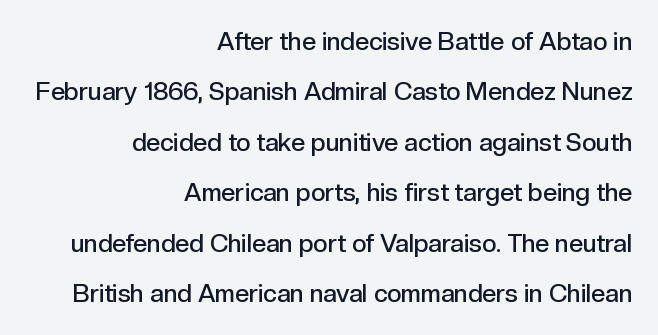
{"italic": "no", "bold": "semi", "underline": "no", "align": "right", "line_spacing": "loose", "line_spacing_ratio": 2.02, "letter_spacing": "normal", "letter_spacing_em": 0.0, "glyph_px": 25}
